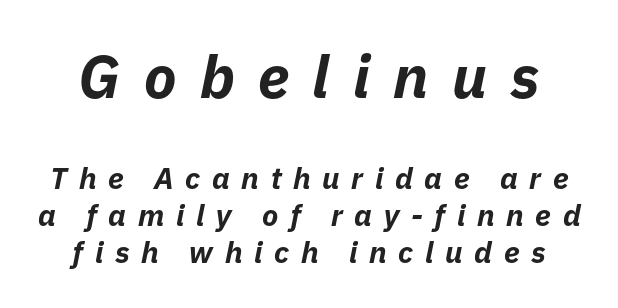
The type is letterspaced generously, with wide tracking. The strip under each line holds only bare page. Spacing verdict: proportional, widths tailored to each character. Whoever set this made the first block the dominant, larger element. If you drew a line through each stem, it would be angled.
